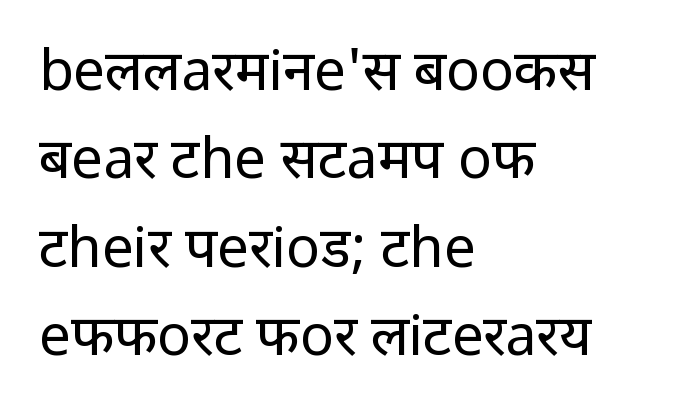
The image shows 56 px regular-weight sans-serif type, upright; set left-aligned, normal line spacing (1.58x), normal letter spacing, not underlined; low stroke contrast and a medium x-height.
